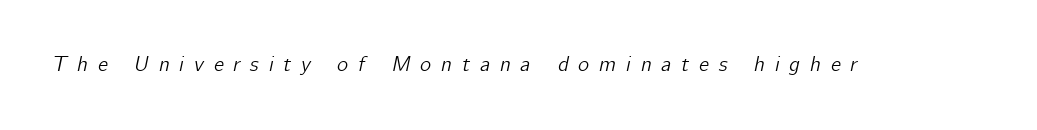
The image shows 21 px text type, italic (leaning right); set unusually wide letter spacing (+0.47 em), not underlined.
